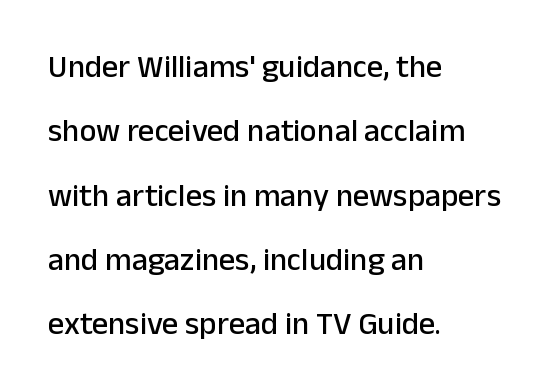
The image shows 32 px sans-serif type, upright; set left-aligned, loose line spacing (2.01x), normal letter spacing, not underlined; low stroke contrast and a medium x-height.
